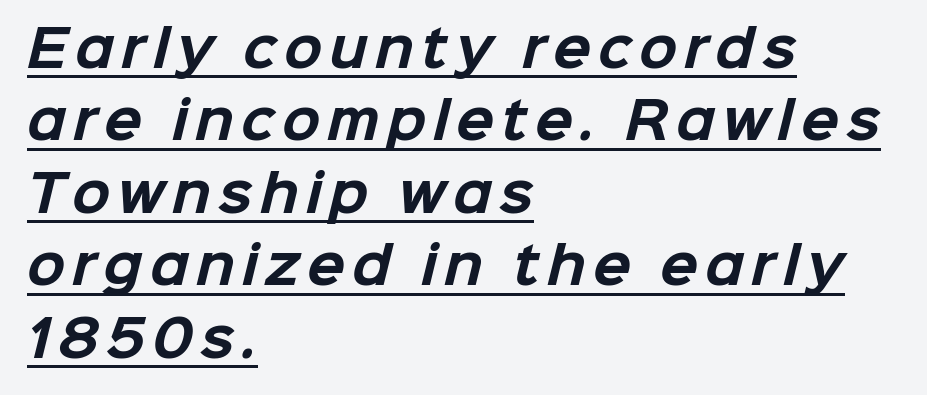
Q: Is the text bold? A: Yes.
Q: Is the typeface a serif or a sans-serif typeface? A: Sans-serif.
Q: Is the text underlined? A: Yes.
Q: How is the paragraph aligned? A: Left-aligned.
Q: Is the spacing between lines tight, normal or loose? A: Normal.
Q: Width (condensed, normal, or wide)? A: Normal.
Q: Stroke contrast? A: Low.
Q: x-height? A: Medium.
Q: Monospaced? A: No.
